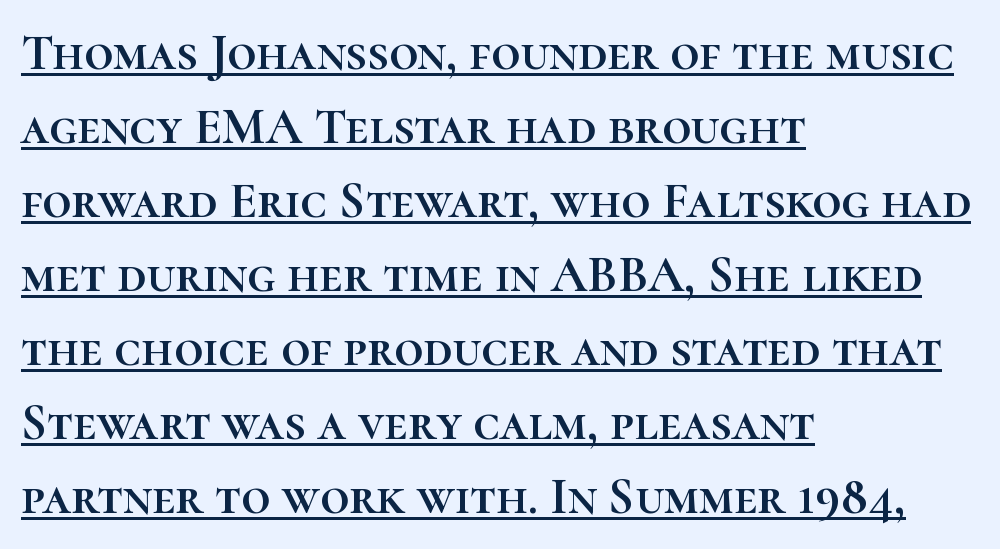
Q: Is the text italic (slanted)? A: No, it is upright.
Q: Is the text underlined? A: Yes.
Q: How is the paragraph aligned? A: Left-aligned.
Q: Is the spacing between letters normal or unusually wide? A: Normal.
Q: Is the spacing between lines tight, normal or loose? A: Normal.
Q: Width (condensed, normal, or wide)? A: Normal.
Q: Stroke contrast? A: High.
Q: x-height? A: Medium.
Q: Monospaced? A: No.
